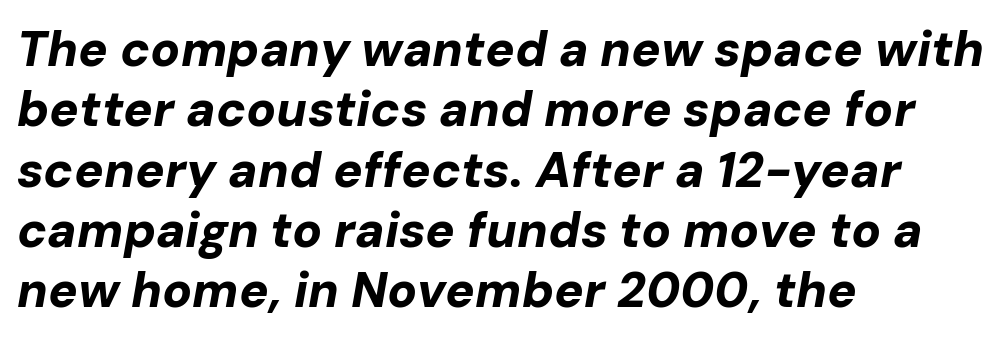
Q: Is the text bold? A: Yes.
Q: Is the text italic (slanted)? A: Yes, it leans right by about 10 degrees.
Q: Is the text underlined? A: No.
Q: How is the paragraph aligned? A: Left-aligned.
Q: Is the spacing between letters normal or unusually wide? A: Normal.
Q: Width (condensed, normal, or wide)? A: Normal.
Q: Stroke contrast? A: Low.
Q: x-height? A: Medium.
Q: Monospaced? A: No.
